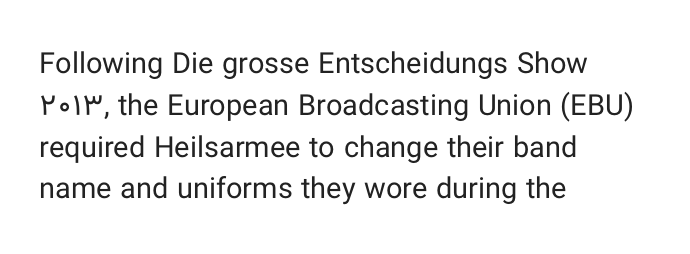
The strokes carry an ordinary text weight at most. Here the glyphs are tracked normally, forming tight word shapes. Stroke terminals: plain, sans-serif. Honestly, there is no underline to notice here at all.
